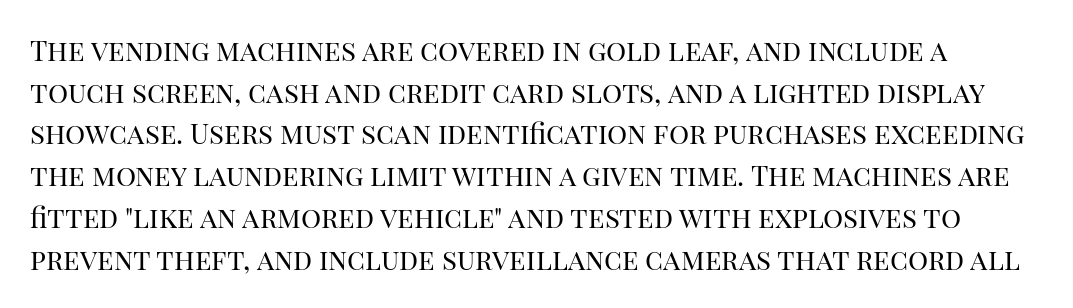
The image shows 28 px regular-weight serif type, upright; set normal line spacing (1.49x), normal letter spacing, not underlined; high stroke contrast and a large x-height.
